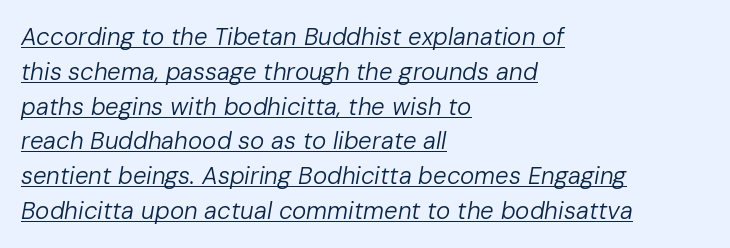
If you measured baseline to baseline, you'd find a middling distance. Compared with a centered layout, this one pins lines to the left instead. Decoration check: the copy is underlined. The passage shown has conventional tracking throughout. The letters are slanted; this is an italic face.
